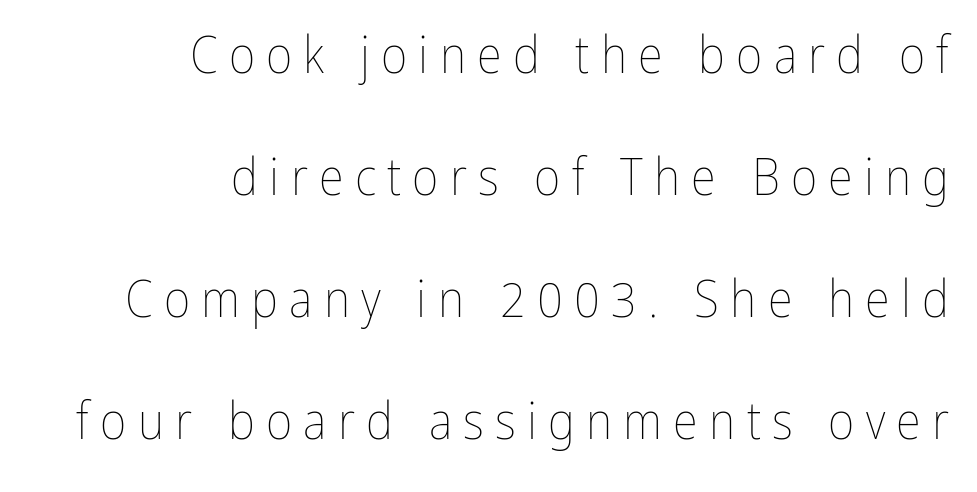
Q: Is the text bold? A: No.
Q: Is the text italic (slanted)? A: No, it is upright.
Q: Is the text underlined? A: No.
Q: How is the paragraph aligned? A: Right-aligned.
Q: Is the spacing between letters normal or unusually wide? A: Unusually wide.
Q: Is the spacing between lines tight, normal or loose? A: Loose.
Q: Width (condensed, normal, or wide)? A: Condensed.
Q: Stroke contrast? A: Low.
Q: x-height? A: Medium.
Q: Monospaced? A: No.
